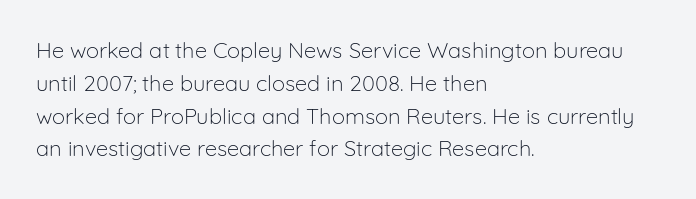
The image shows 22 px text type, upright; set left-aligned, normal line spacing (1.49x), normal letter spacing, not underlined.
